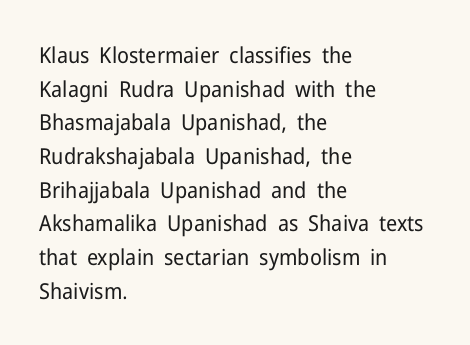
Q: Is the text bold? A: No.
Q: Is the text italic (slanted)? A: No, it is upright.
Q: Is the text underlined? A: No.
Q: How is the paragraph aligned? A: Left-aligned.
Q: Is the spacing between letters normal or unusually wide? A: Normal.
Q: Is the spacing between lines tight, normal or loose? A: Normal.
